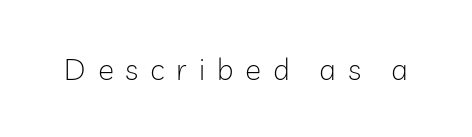
{"serif": "no", "italic": "no", "bold": "no", "weight": "light", "width": "normal", "stroke_contrast": "low", "x_height": "medium", "monospaced": "no", "underline": "no", "letter_spacing": "wide", "letter_spacing_em": 0.39, "glyph_px": 30}
